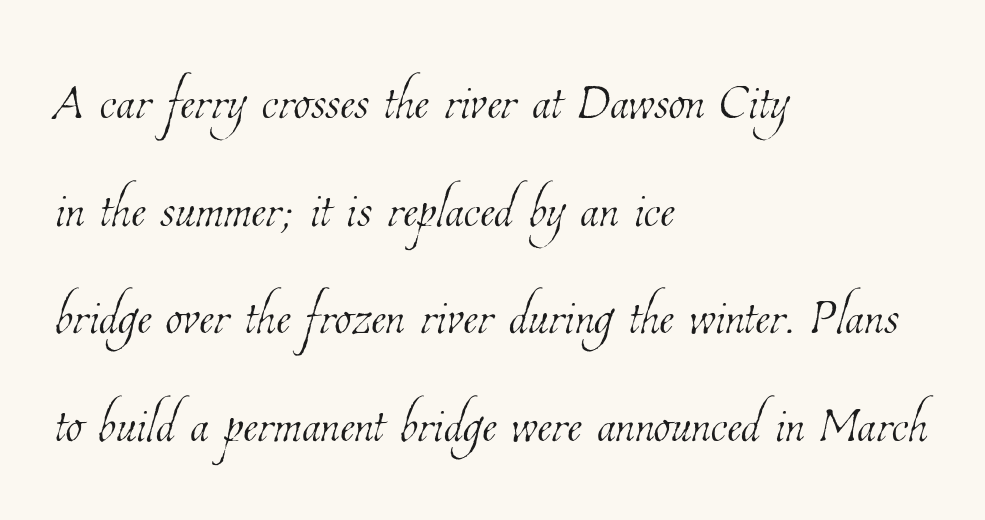
The image shows 69 px thin, condensed type; set left-aligned, normal line spacing (1.56x), normal letter spacing, not underlined; low stroke contrast and a medium x-height.
